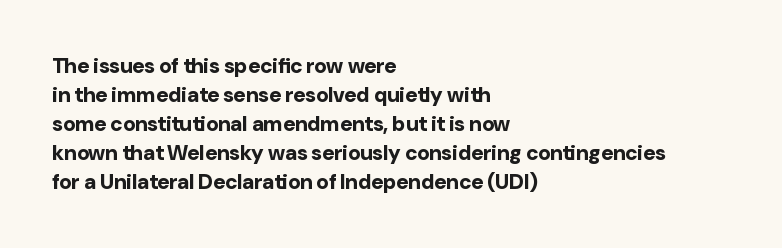
Q: Is the text bold? A: Yes.
Q: Is the text italic (slanted)? A: No, it is upright.
Q: Is the text underlined? A: No.
Q: How is the paragraph aligned? A: Left-aligned.
Q: Is the spacing between letters normal or unusually wide? A: Normal.
Q: Is the spacing between lines tight, normal or loose? A: Normal.
